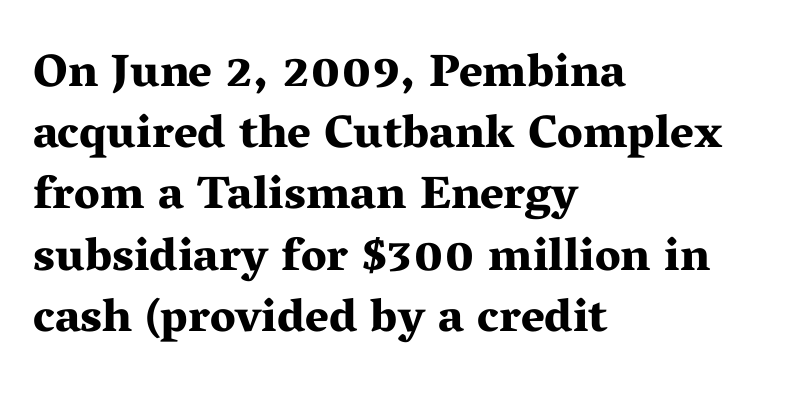
Yep, those are serifs on the letters. Proportional: the letters do not fall into vertical columns. Unlike italic type, these characters show no tilt at all. Caption: bold face, heavy strokes. Type without underlining.
